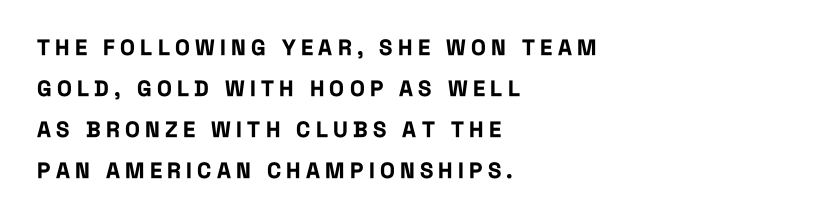
{"italic": "no", "bold": "yes", "underline": "no", "align": "left", "line_spacing_ratio": 1.86, "letter_spacing": "wide", "letter_spacing_em": 0.24, "glyph_px": 22}
